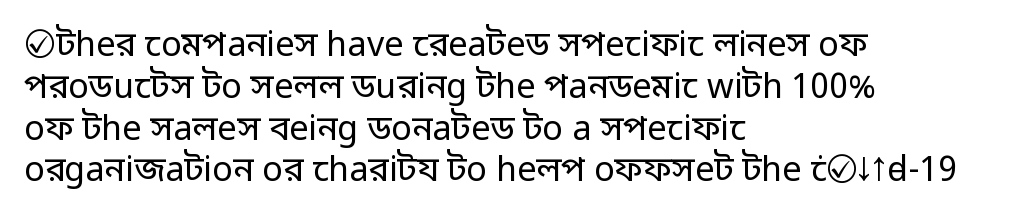
Q: Is the text bold? A: No.
Q: Is the text italic (slanted)? A: No, it is upright.
Q: Is the typeface a serif or a sans-serif typeface? A: Sans-serif.
Q: Is the text underlined? A: No.
Q: How is the paragraph aligned? A: Left-aligned.
Q: Is the spacing between letters normal or unusually wide? A: Normal.
Q: Width (condensed, normal, or wide)? A: Normal.
Q: Stroke contrast? A: Low.
Q: x-height? A: Medium.
Q: Monospaced? A: No.
